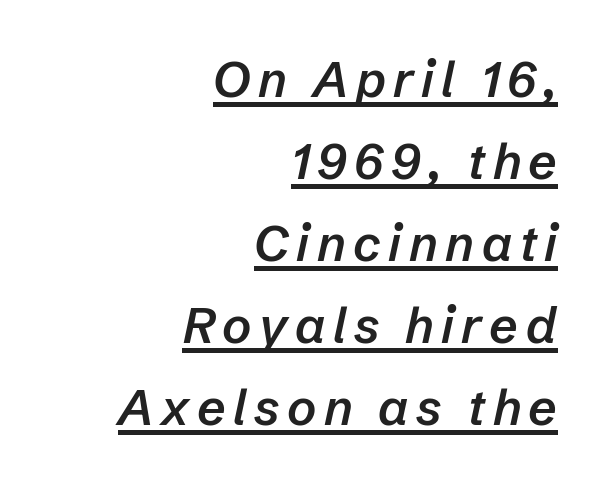
The lines are quadded right. Do the characters align in a grid? No, the font is proportional. Check the space under the baseline: a stroke is drawn there. How heavy is the stroke? Medium-heavy — a semibold, shy of bold. Posture: slanted.
